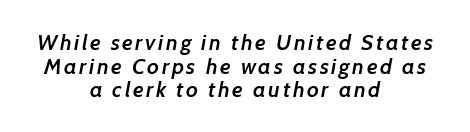
Q: Is the text bold? A: Semi-bold.
Q: Is the text underlined? A: No.
Q: How is the paragraph aligned? A: Centered.
Q: Is the spacing between lines tight, normal or loose? A: Tight.
